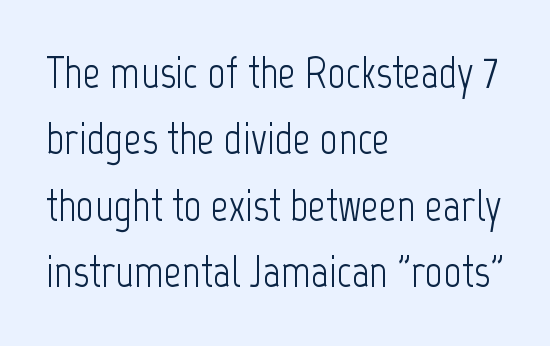
The image shows 44 px light, condensed sans-serif type, upright; set left-aligned, normal line spacing (1.51x), normal letter spacing, not underlined; low stroke contrast and a medium x-height.
